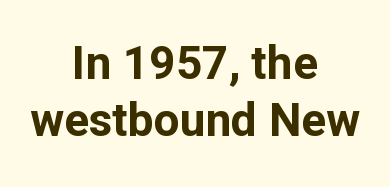
Look at the tracking — it's just the regular setting, nothing added. These lines are rendered in a variable-pitch font. Nothing sits at the stroke ends, so this counts as sans-serif. The area under the type is left untouched. This is heavy type, rendered in bold. It's the straight-up-and-down kind of type.
